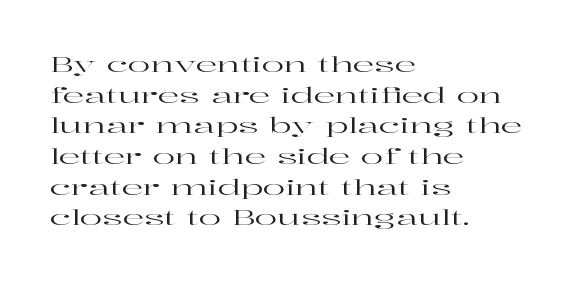
Style check: upright. Quick note: interline space is typical. This sample uses plain, unmodified letter spacing. In CSS terms this would be text-align: left.
